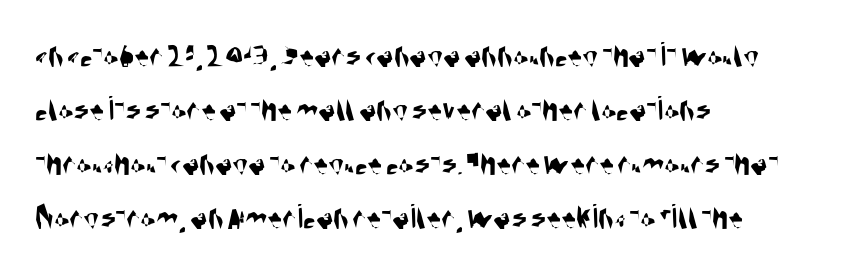
The image shows 36 px condensed sans-serif type; set left-aligned, normal line spacing (1.5x), normal letter spacing, not underlined; medium stroke contrast and a large x-height.
